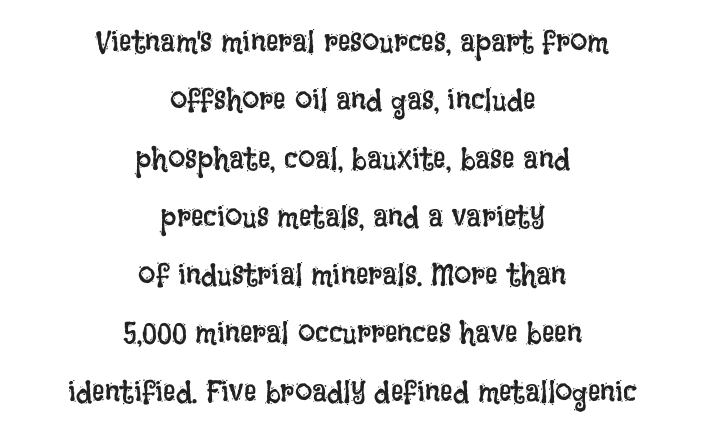
{"italic": "no", "bold": "no", "weight": "regular", "width": "condensed", "stroke_contrast": "low", "x_height": "large", "monospaced": "no", "underline": "no", "align": "center", "line_spacing_ratio": 1.88, "letter_spacing": "normal", "letter_spacing_em": 0.0, "glyph_px": 31}
